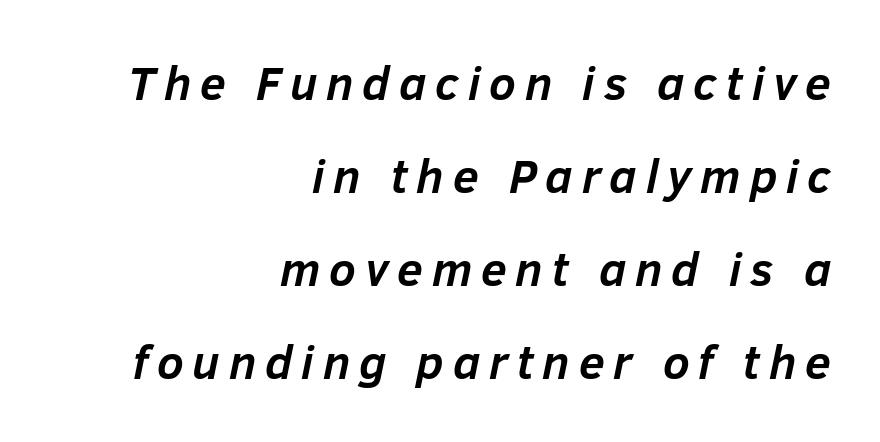
On the weight axis this lands at bold, roughly 700. The space beneath each line is pristine and unruled. The block of text is sparse from top to bottom, with ample space between rows. The rendering applies a slant to the glyphs. The letters advance in unequal steps, a hallmark of proportional type. This rendering uses right alignment, leaving the left contour irregular.
